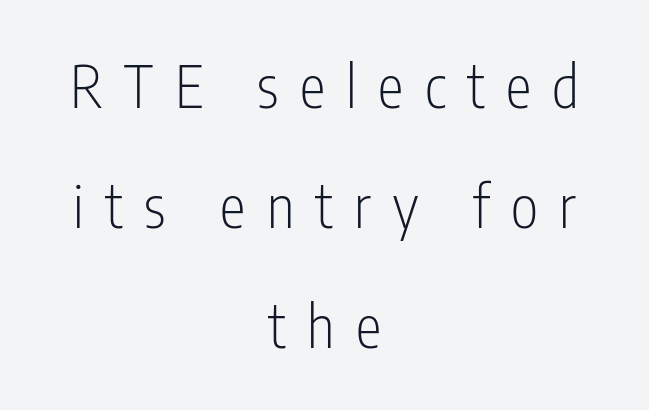
Weight: in the light-to-regular range. These lines were composed using upright roman letters. Typographically, this falls in the sans-serif category. You could not count columns in this text — the font is proportionally spaced. The lines in this sample share a center point and differ in where they start and stop. Summary of vertical rhythm: relaxed, with wide interline spacing.
